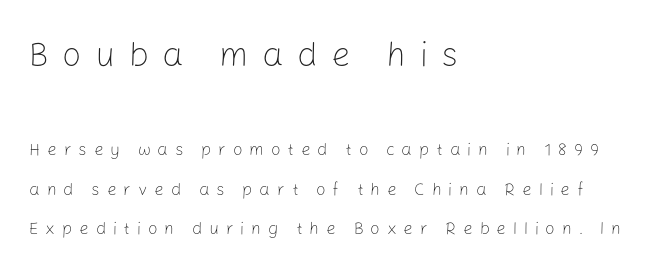
Horizontal bands of white between lines are thick stripes. Posture: vertical. Vertical stems look standard width or narrower in stroke. Proportional: the letters do not fall into vertical columns. Which of the two is more prominent by size? The first, at the top. Type without underlining.
